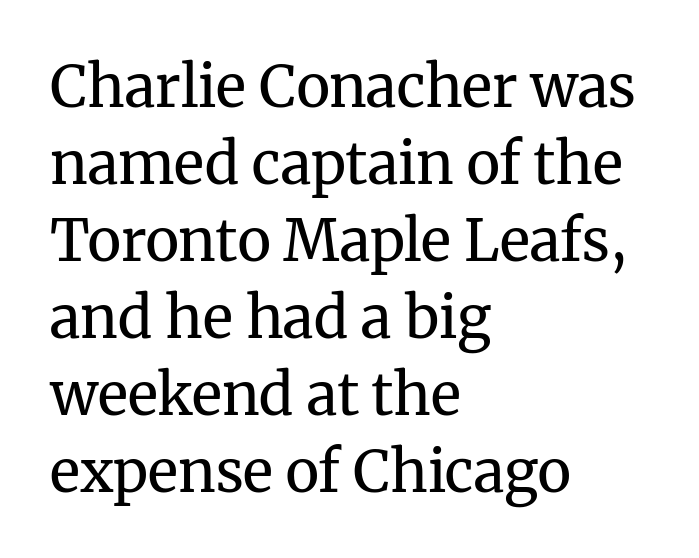
{"serif": "yes", "italic": "no", "bold": "no", "weight": "regular", "width": "normal", "stroke_contrast": "medium", "x_height": "medium", "monospaced": "no", "underline": "no", "align": "left", "line_spacing": "normal", "line_spacing_ratio": 1.35, "letter_spacing": "normal", "letter_spacing_em": 0.0, "glyph_px": 57}
